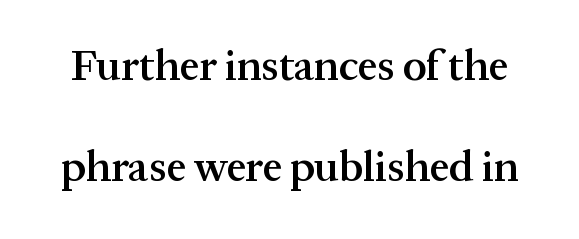
{"serif": "yes", "italic": "no", "bold": "semi", "weight": "semibold", "width": "normal", "stroke_contrast": "medium", "x_height": "medium", "monospaced": "no", "underline": "no", "line_spacing": "loose", "line_spacing_ratio": 2.34, "letter_spacing": "normal", "letter_spacing_em": 0.0, "glyph_px": 43}
